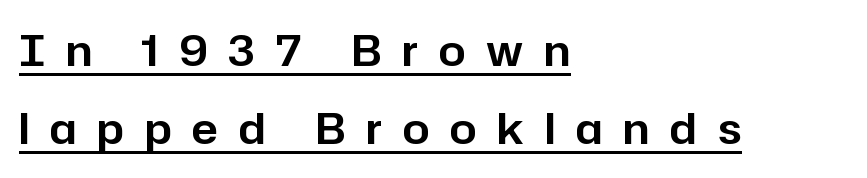
{"serif": "no", "italic": "no", "width": "normal", "stroke_contrast": "low", "x_height": "medium", "monospaced": "no", "underline": "yes", "align": "left", "line_spacing_ratio": 1.82, "letter_spacing": "wide", "letter_spacing_em": 0.48, "glyph_px": 43}
